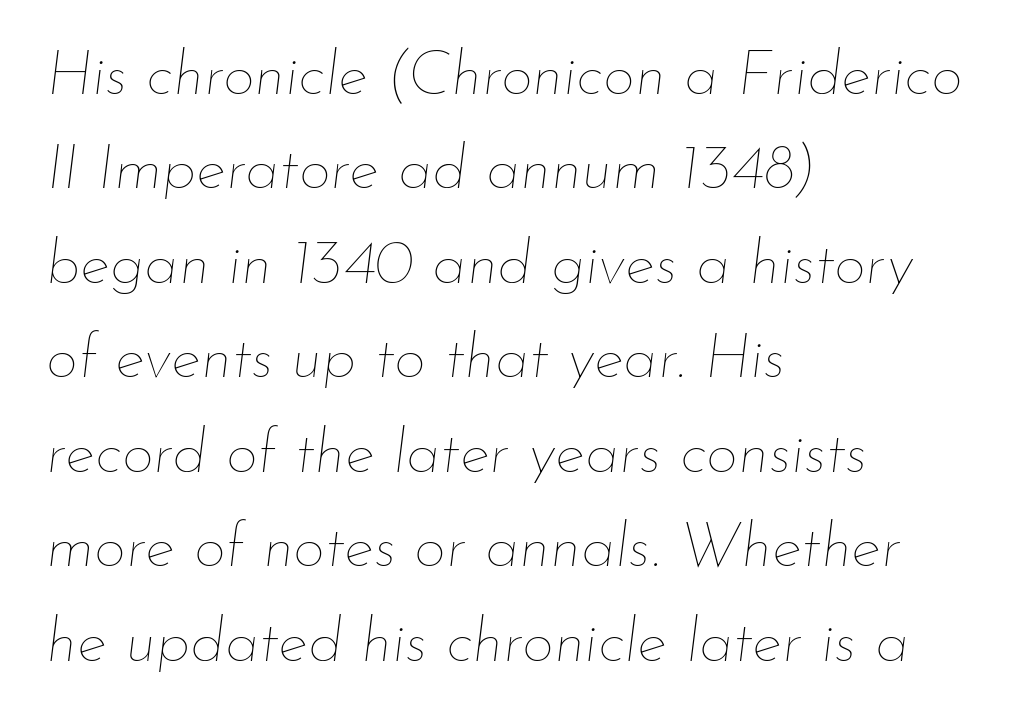
Q: Is the text bold? A: No.
Q: Is the text italic (slanted)? A: Yes, it leans right by about 7 degrees.
Q: Is the text underlined? A: No.
Q: How is the paragraph aligned? A: Left-aligned.
Q: Is the spacing between letters normal or unusually wide? A: Normal.
Q: Is the spacing between lines tight, normal or loose? A: Normal.
Q: Width (condensed, normal, or wide)? A: Normal.
Q: Stroke contrast? A: Low.
Q: x-height? A: Small.
Q: Monospaced? A: No.
